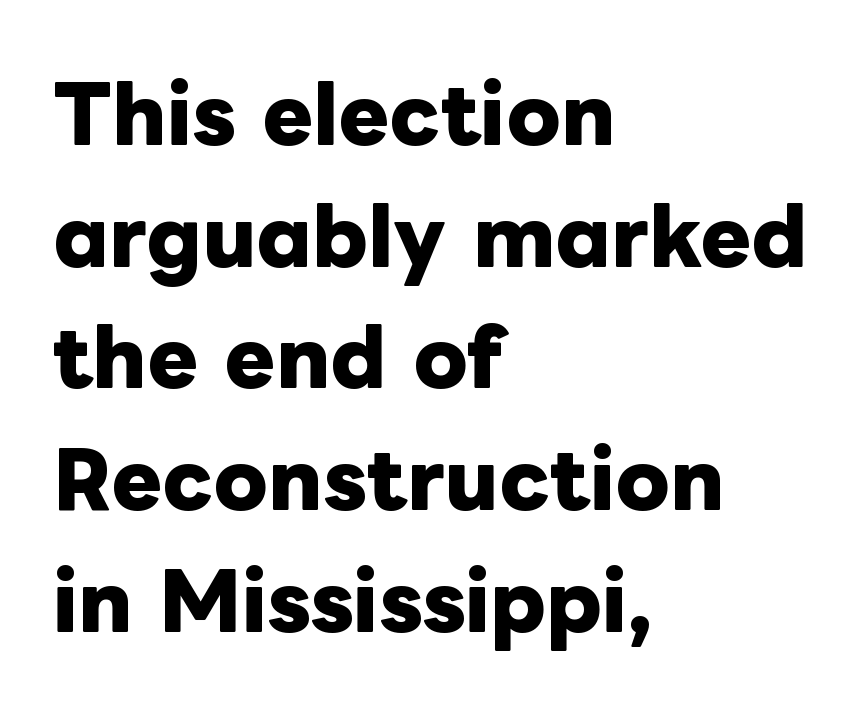
The image shows 77 px heavy type, upright; set left-aligned, normal line spacing (1.58x), normal letter spacing, not underlined; low stroke contrast and a medium x-height.
